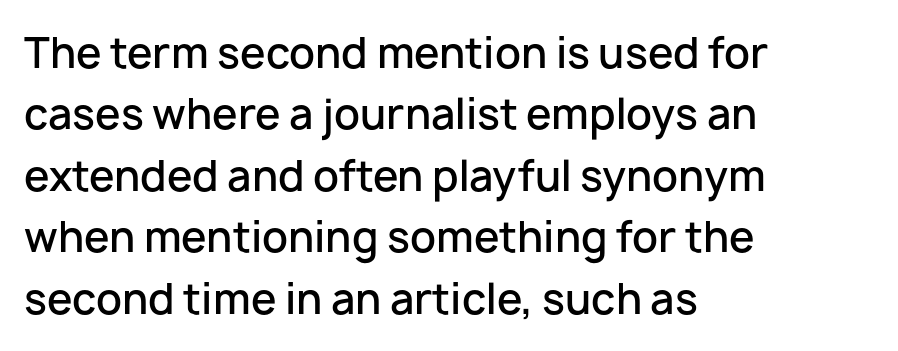
The image shows 41 px semibold sans-serif type, upright; set left-aligned, normal line spacing (1.5x), normal letter spacing, not underlined; low stroke contrast and a medium x-height.
